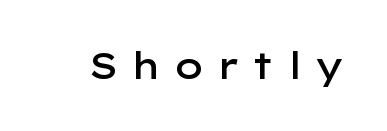
Is this a fixed-width face? No — the glyphs have proportional, varying widths. The specimen omits any rule beneath the text block's lines. The glyphs in this specimen are sans serif. Heft: intermediate — a semibold. Posture: upright roman. Inter-character spacing is expanded well beyond the font's built-in metrics.
